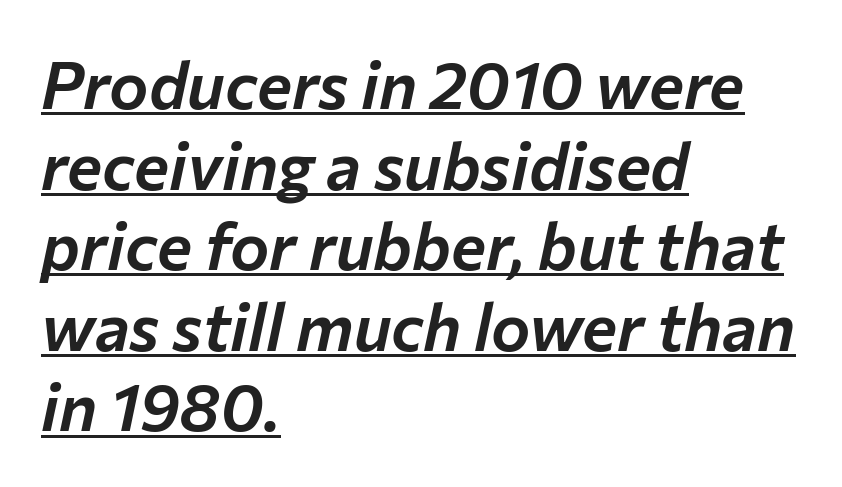
The image shows 66 px text type, italic (leaning right); set left-aligned, line spacing 1.22x, normal letter spacing, underlined; low stroke contrast and a medium x-height.
